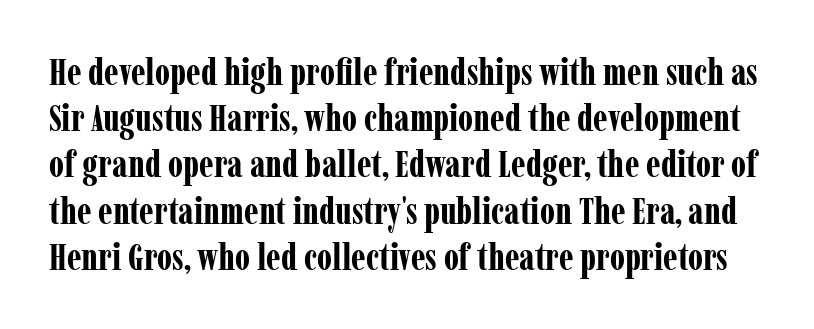
The image shows 37 px bold, condensed serif type, upright; set normal line spacing (1.25x), normal letter spacing, not underlined; low stroke contrast and a medium x-height.
